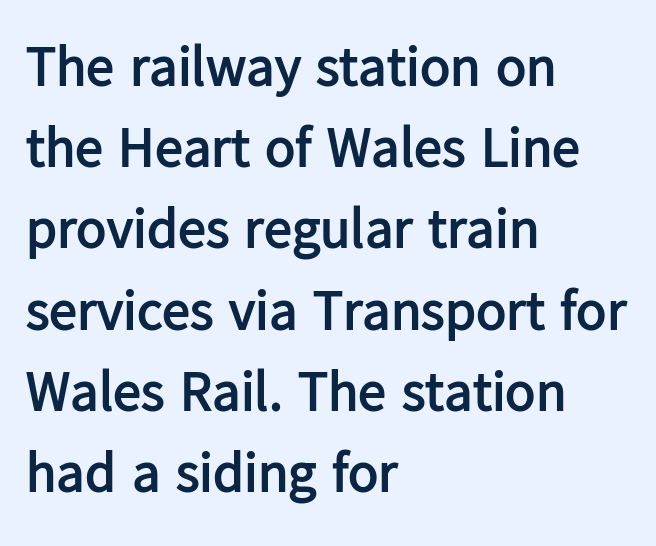
The image shows 56 px semibold sans-serif type, upright; set left-aligned, normal line spacing (1.45x), normal letter spacing, not underlined; low stroke contrast and a medium x-height.
